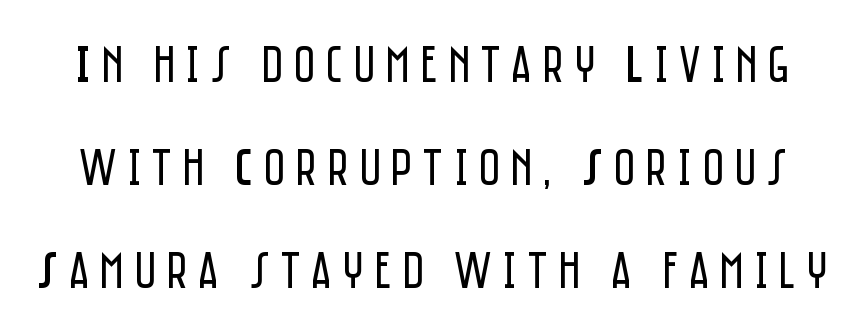
Q: Is the text bold? A: No.
Q: Is the text italic (slanted)? A: No, it is upright.
Q: Is the typeface a serif or a sans-serif typeface? A: Sans-serif.
Q: Is the text underlined? A: No.
Q: Is the spacing between letters normal or unusually wide? A: Unusually wide.
Q: Is the spacing between lines tight, normal or loose? A: Loose.
Q: Width (condensed, normal, or wide)? A: Condensed.
Q: Stroke contrast? A: Low.
Q: x-height? A: Large.
Q: Monospaced? A: No.
